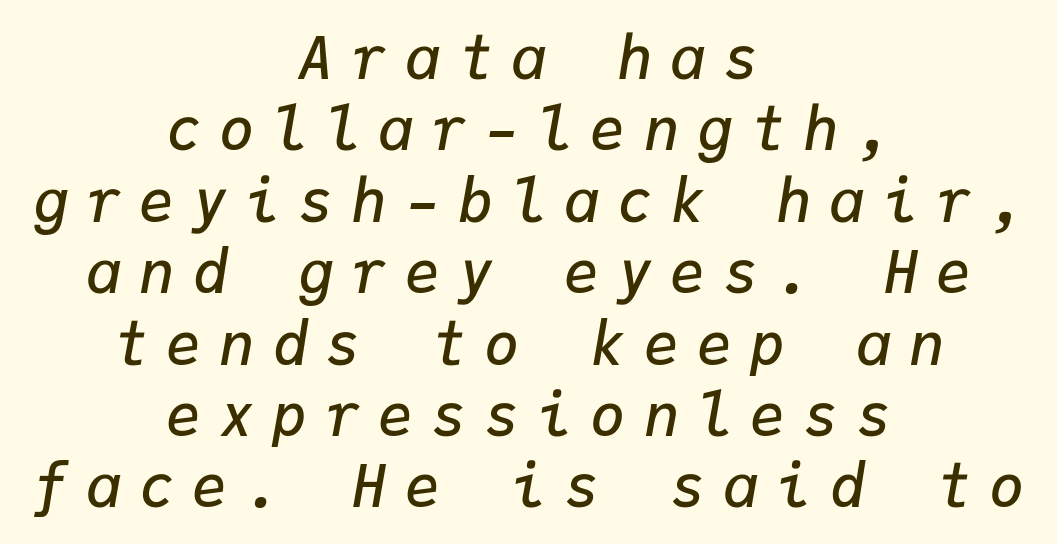
Q: Is the text bold? A: Semi-bold.
Q: Is the text italic (slanted)? A: Yes, it leans right by about 9 degrees.
Q: Is the text underlined? A: No.
Q: How is the paragraph aligned? A: Centered.
Q: Is the spacing between letters normal or unusually wide? A: Unusually wide.
Q: Width (condensed, normal, or wide)? A: Normal.
Q: Stroke contrast? A: Low.
Q: x-height? A: Medium.
Q: Monospaced? A: Yes.
